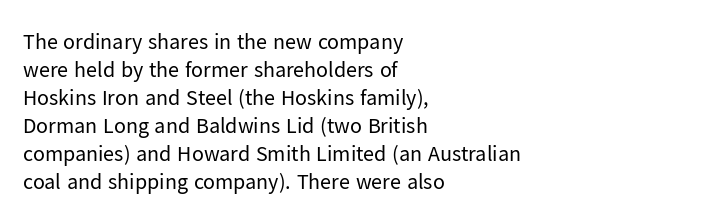
The image shows 22 px text type, upright; set left-aligned, normal line spacing (1.27x), normal letter spacing, not underlined.
